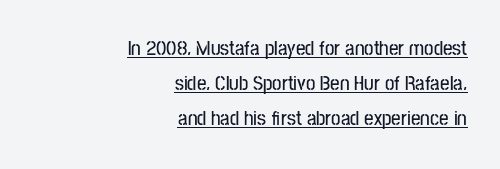
Ordinary non-slanted type is in use. Like a heading marked for emphasis, these lines bear an underscore. Nobody touched the tracking dial on this one. Horizontally, the lines are justified to the trailing edge only.
